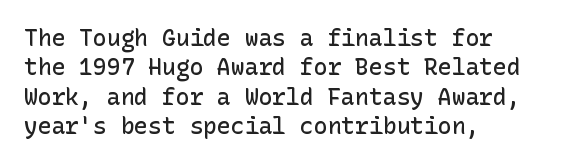
All the whitespace from short lines collects on the right. You could call the tracking neutral — neither tight nor loose. The axis of the letterforms is exactly vertical. Honestly, there is no underline to notice here at all.
